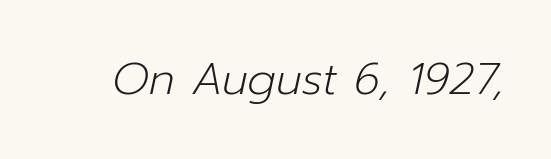
Rendered with sloped, italic letterforms. A clean baseline with only descenders dipping below it. Unbolded letterforms with no extra heft. Tracking here is standard; glyphs follow each other at the usual distance.
